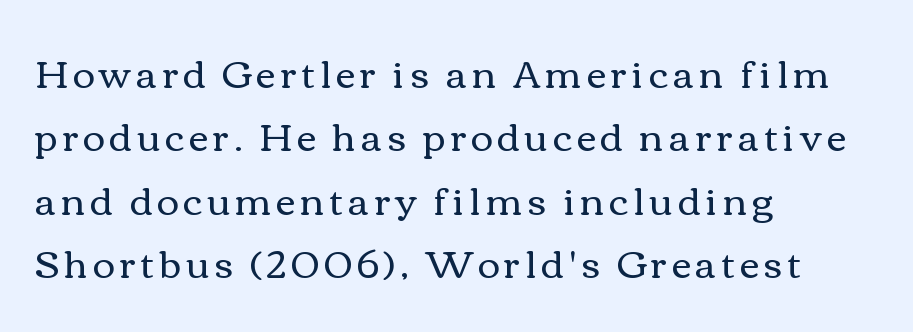
The image shows 38 px regular-weight, wide type, upright; set left-aligned, normal line spacing (1.67x), not underlined; medium stroke contrast and a medium x-height.
